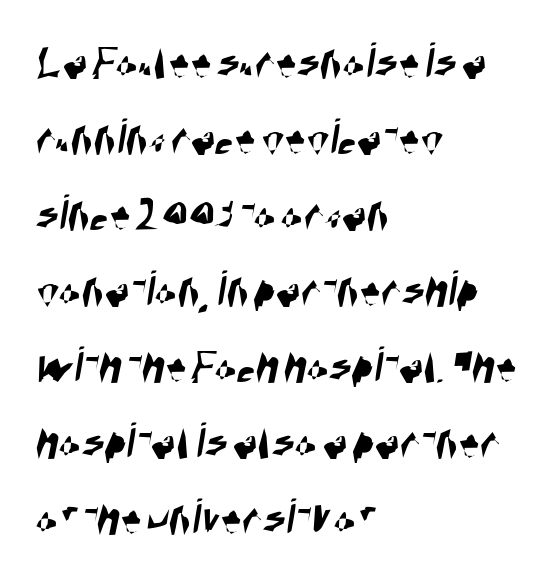
Unlike a traditional serif, this face leaves its strokes unadorned. Is the letter spacing exaggerated? No — it looks like the ordinary default. Leading matches the norm, producing a regular column. Anything drawn beneath the words? Only blank space. Note the varied advance widths — an 'i' is clearly narrower than an 'm'. Where is the straight margin? On the left.
